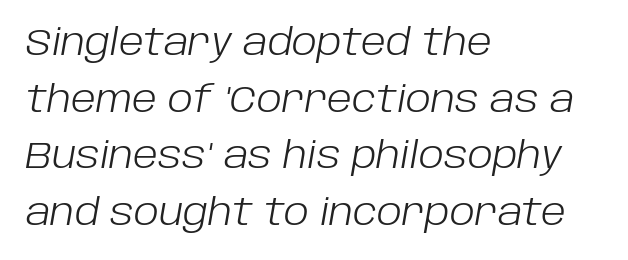
{"italic": "yes", "lean": "right", "slant_degrees": 10, "bold": "no", "weight": "light", "width": "normal", "stroke_contrast": "low", "x_height": "large", "monospaced": "no", "underline": "no", "align": "left", "line_spacing": "normal", "line_spacing_ratio": 1.57, "letter_spacing": "normal", "letter_spacing_em": 0.0, "glyph_px": 36}
